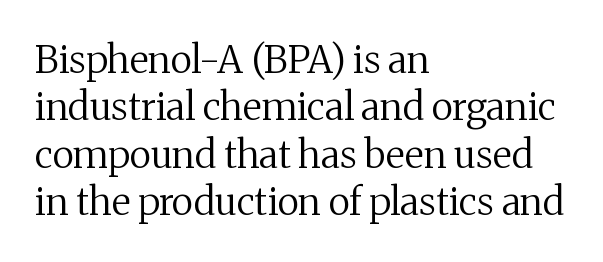
Q: Is the text bold? A: No.
Q: Is the text italic (slanted)? A: No, it is upright.
Q: Is the typeface a serif or a sans-serif typeface? A: Serif.
Q: Is the text underlined? A: No.
Q: How is the paragraph aligned? A: Left-aligned.
Q: Is the spacing between letters normal or unusually wide? A: Normal.
Q: Is the spacing between lines tight, normal or loose? A: Normal.
Q: Width (condensed, normal, or wide)? A: Normal.
Q: Stroke contrast? A: Medium.
Q: x-height? A: Medium.
Q: Monospaced? A: No.
